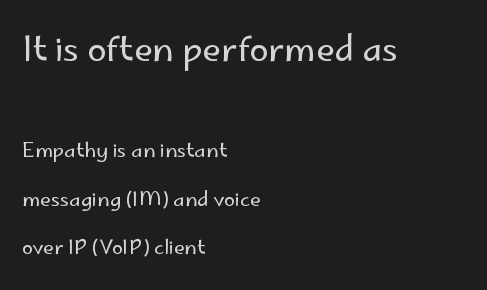
Q: Is the text bold? A: No.
Q: Is the text italic (slanted)? A: No, it is upright.
Q: Is the typeface a serif or a sans-serif typeface? A: Sans-serif.
Q: Is the text underlined? A: No.
Q: How is the paragraph aligned? A: Left-aligned.
Q: Is the spacing between letters normal or unusually wide? A: Normal.
Q: Is the spacing between lines tight, normal or loose? A: Loose.
Q: Which block of text is set in a larger size, the first (top) or the second (bottom)? A: The first (top) one.
Q: Width (condensed, normal, or wide)? A: Normal.
Q: Stroke contrast? A: Low.
Q: x-height? A: Small.
Q: Monospaced? A: No.
